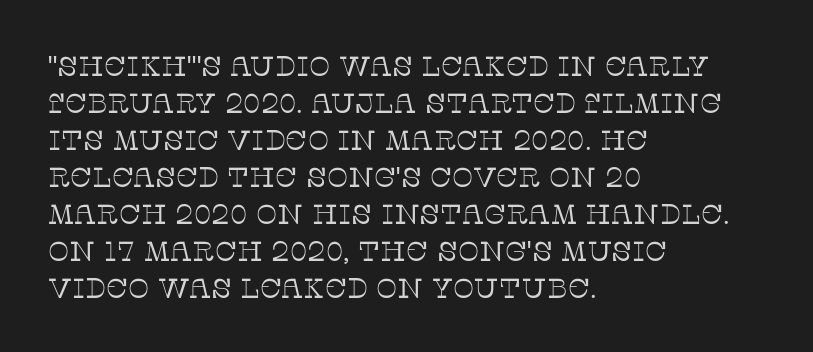
A typesetter would call this proportional, since set widths differ per character. Has an underline been added? It has not. Short and long lines alike share a common starting point at left. The leading is moderate, giving the passage an even texture. The type is set solid horizontally, with unmodified tracking. Do the letters lean? They stand straight.
